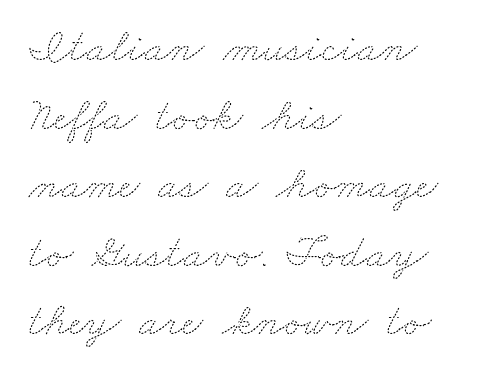
{"bold": "no", "weight": "thin", "width": "wide", "stroke_contrast": "medium", "x_height": "small", "monospaced": "no", "underline": "no", "align": "left", "line_spacing": "normal", "line_spacing_ratio": 1.49, "letter_spacing": "normal", "letter_spacing_em": 0.0, "glyph_px": 46}
